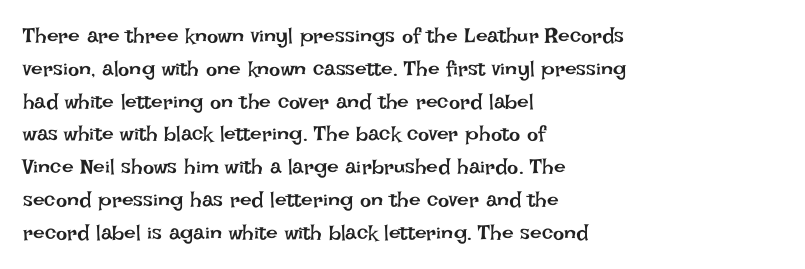
The image shows 21 px text type, upright; set left-aligned, normal line spacing (1.56x), normal letter spacing, not underlined.
